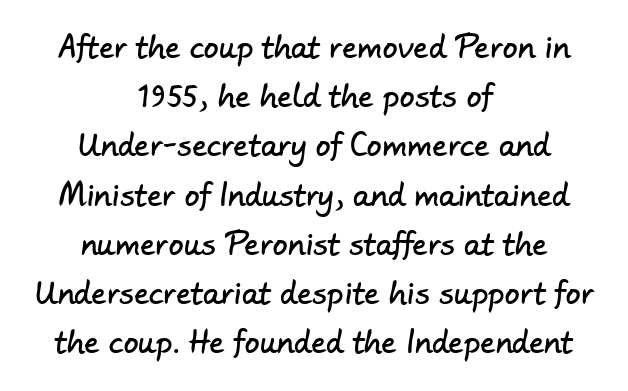
Q: Is the typeface a serif or a sans-serif typeface? A: Sans-serif.
Q: Is the text underlined? A: No.
Q: How is the paragraph aligned? A: Centered.
Q: Is the spacing between letters normal or unusually wide? A: Normal.
Q: Is the spacing between lines tight, normal or loose? A: Normal.
Q: Width (condensed, normal, or wide)? A: Normal.
Q: Stroke contrast? A: Low.
Q: x-height? A: Small.
Q: Monospaced? A: No.
